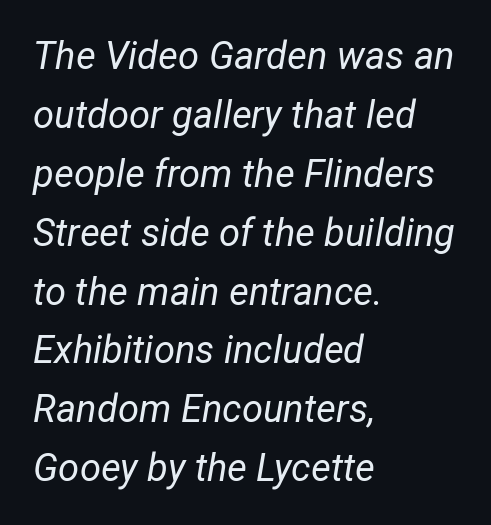
Q: Is the text bold? A: No.
Q: Is the text italic (slanted)? A: Yes, it leans right by about 12 degrees.
Q: Is the text underlined? A: No.
Q: How is the paragraph aligned? A: Left-aligned.
Q: Is the spacing between letters normal or unusually wide? A: Normal.
Q: Is the spacing between lines tight, normal or loose? A: Normal.
Q: Width (condensed, normal, or wide)? A: Normal.
Q: Stroke contrast? A: Low.
Q: x-height? A: Medium.
Q: Monospaced? A: No.
